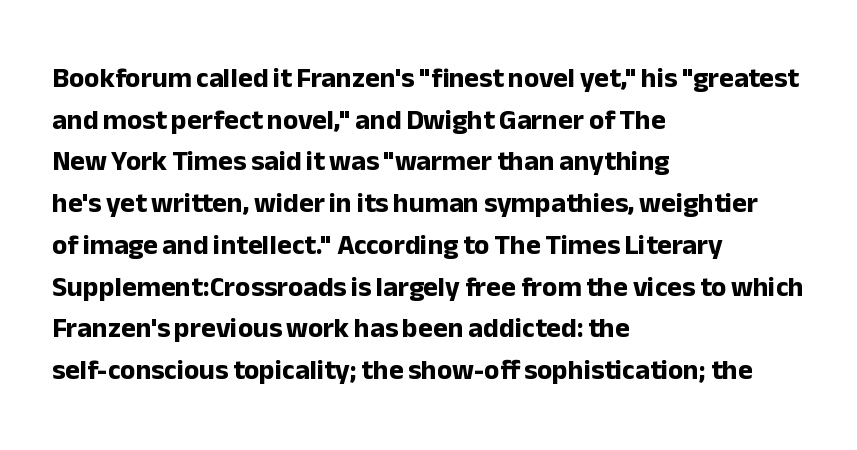
{"serif": "no", "italic": "no", "bold": "yes", "weight": "bold", "width": "normal", "stroke_contrast": "low", "x_height": "medium", "monospaced": "no", "underline": "no", "align": "left", "line_spacing": "normal", "line_spacing_ratio": 1.49, "letter_spacing": "normal", "letter_spacing_em": 0.0, "glyph_px": 28}
